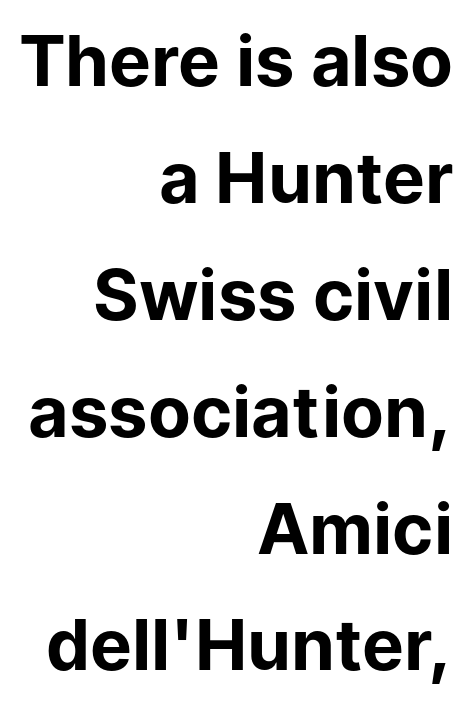
The image shows 70 px bold sans-serif type, upright; set right-aligned, normal line spacing (1.67x), normal letter spacing, not underlined; low stroke contrast and a medium x-height.
